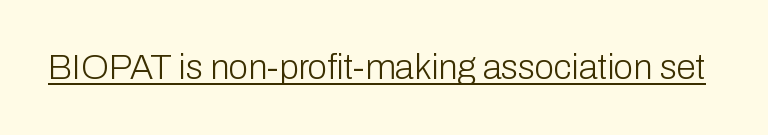
{"serif": "no", "italic": "no", "bold": "no", "weight": "light", "width": "normal", "stroke_contrast": "low", "x_height": "medium", "monospaced": "no", "underline": "yes", "letter_spacing": "normal", "letter_spacing_em": 0.0, "glyph_px": 35}
